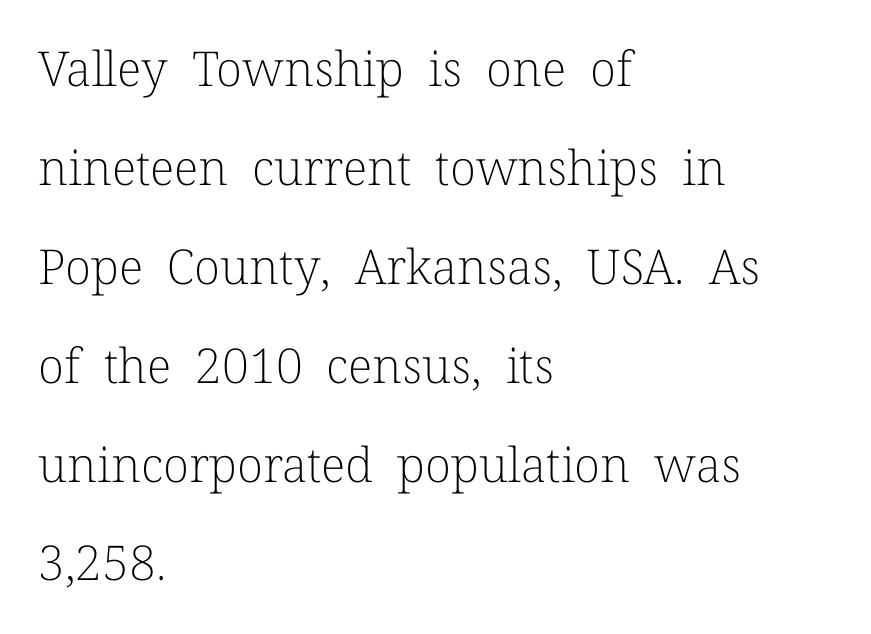
Nope, not italic — everything's standing straight. A clean baseline with only descenders dipping below it. Looks like regular typesetting: each glyph gets only the width it needs. Weight: not bold — regular or lighter.
